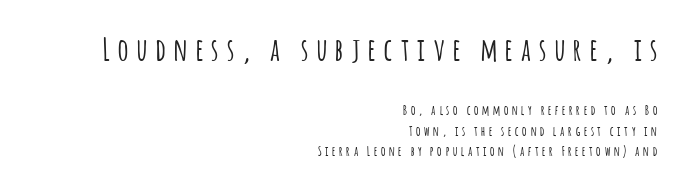
The image shows 32 px condensed sans-serif type, upright; set right-aligned, normal line spacing (1.46x), unusually wide letter spacing (+0.27 em), not underlined; the first (top) block is 2.29x larger; low stroke contrast and a large x-height.
